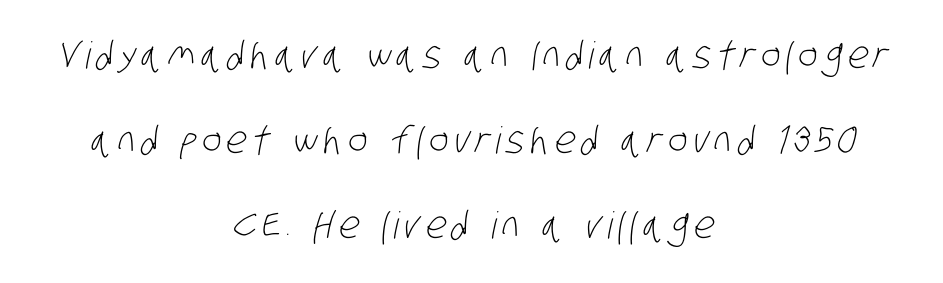
{"serif": "no", "bold": "no", "weight": "light", "width": "condensed", "stroke_contrast": "low", "x_height": "large", "monospaced": "no", "underline": "no", "align": "center", "line_spacing": "loose", "line_spacing_ratio": 2.3, "glyph_px": 37}
